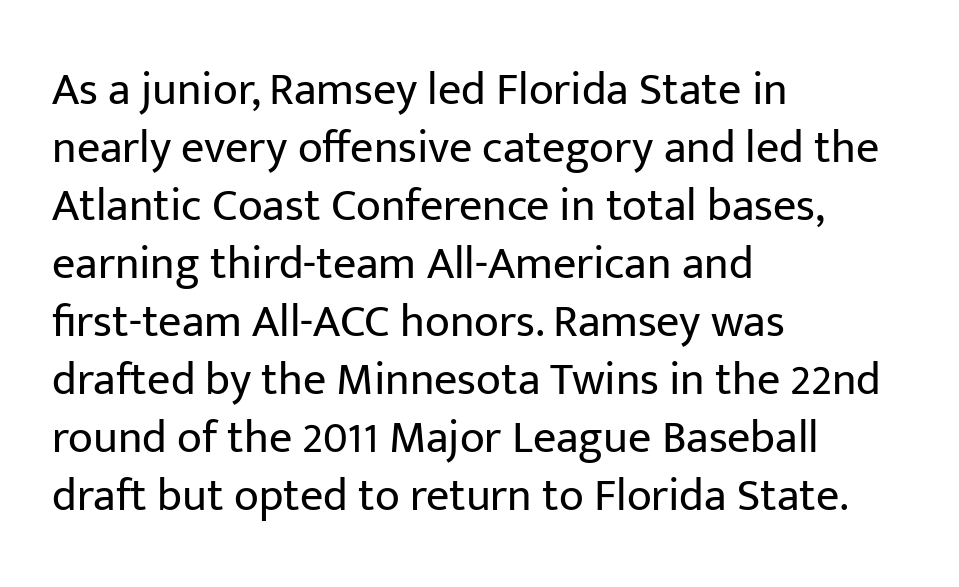
This sample uses plain, unmodified letter spacing. The lines are quadded left. Whoever set this chose a conventional vertical rhythm. No feet cap the strokes, marking this as sans-serif type. Here the designer chose a conventional face with non-uniform glyph widths. A roman cut, with each character standing at attention.
